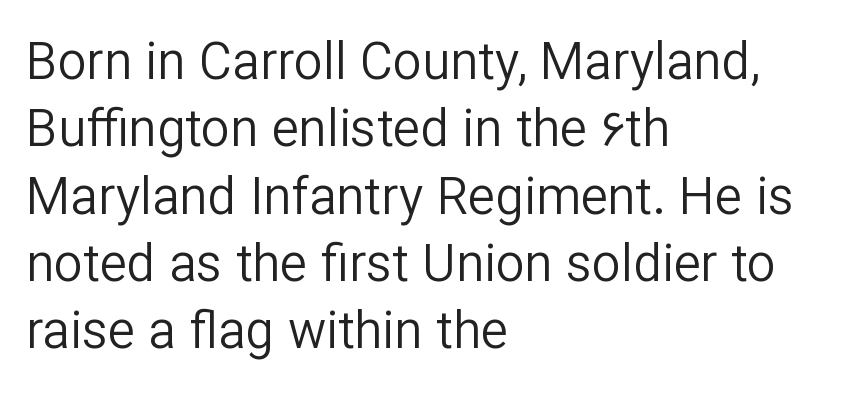
The weight tops out at a normal text grade. Normally led — the rows are evenly, conventionally spaced. If you drew a line through each stem, it would be perfectly vertical. Is this a fixed-width face? No — the glyphs have proportional, varying widths. Note: no serifs on the glyphs.
